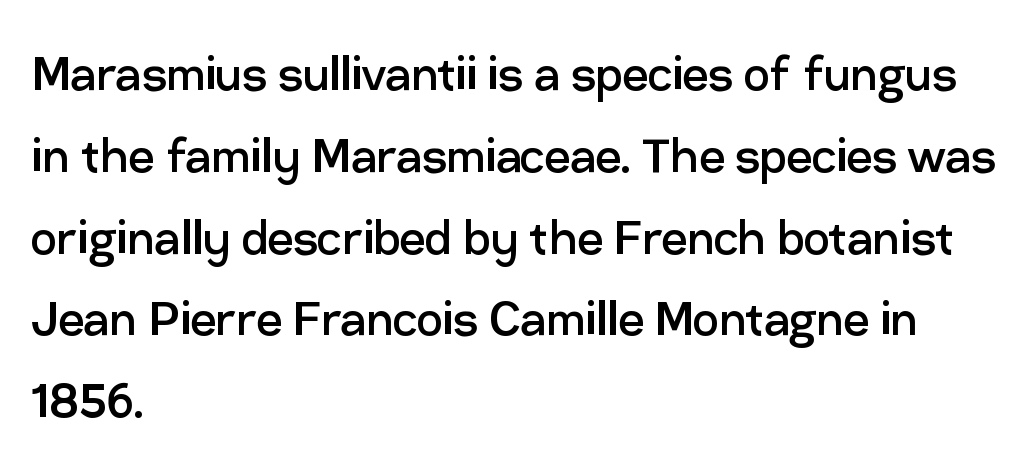
The image shows 58 px regular-weight sans-serif type, upright; set left-aligned, normal line spacing (1.41x), normal letter spacing, not underlined; low stroke contrast and a medium x-height.
